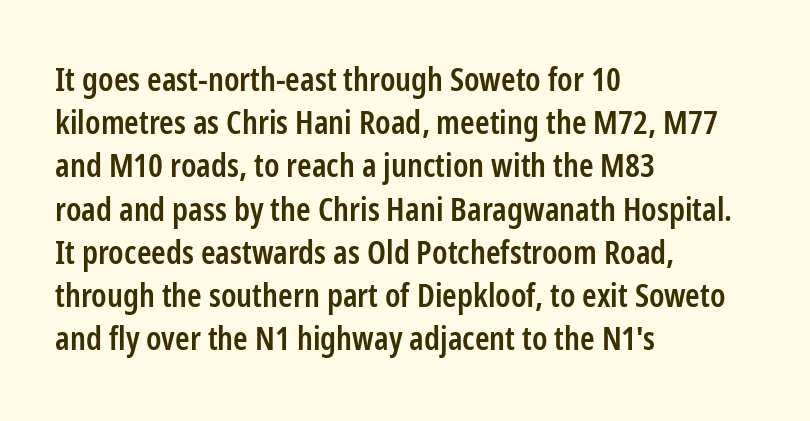
Q: Is the text bold? A: Semi-bold.
Q: Is the text italic (slanted)? A: No, it is upright.
Q: Is the typeface a serif or a sans-serif typeface? A: Sans-serif.
Q: Is the text underlined? A: No.
Q: How is the paragraph aligned? A: Left-aligned.
Q: Is the spacing between letters normal or unusually wide? A: Normal.
Q: Is the spacing between lines tight, normal or loose? A: Normal.
Q: Width (condensed, normal, or wide)? A: Condensed.
Q: Stroke contrast? A: Low.
Q: x-height? A: Medium.
Q: Monospaced? A: No.
